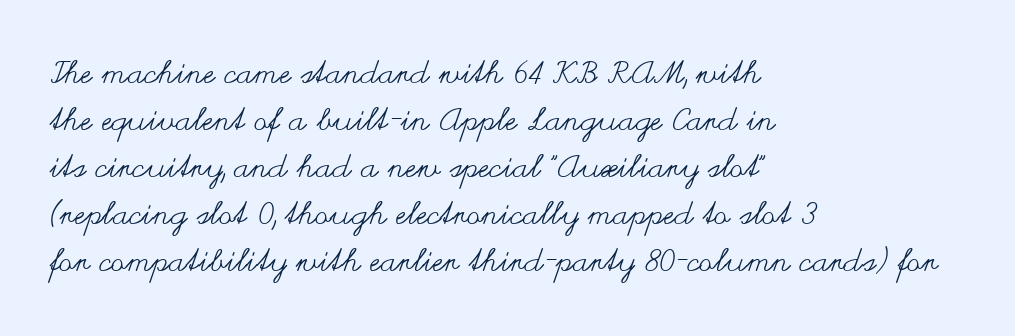
Q: Is the text bold? A: No.
Q: Is the text italic (slanted)? A: Yes.
Q: Is the text underlined? A: No.
Q: How is the paragraph aligned? A: Left-aligned.
Q: Is the spacing between letters normal or unusually wide? A: Normal.
Q: Is the spacing between lines tight, normal or loose? A: Normal.
Q: Width (condensed, normal, or wide)? A: Wide.
Q: Stroke contrast? A: Medium.
Q: x-height? A: Small.
Q: Monospaced? A: No.
